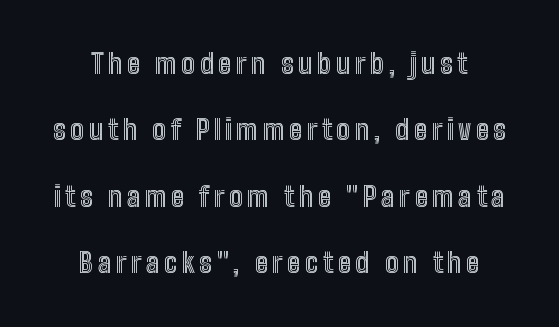
Is there much room between lines? Yes — plenty of vertical air separates them. The string is rendered with underlining switched off. Vertical strokes here are truly vertical.
